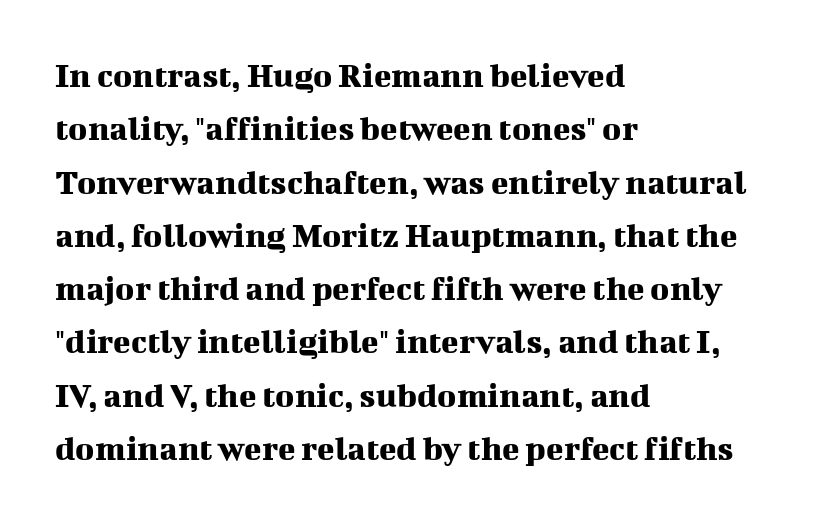
Tracking here is standard; glyphs follow each other at the usual distance. The gap between lines stays unmarked. The rendering anchors every line to the left-hand side. Yep, those are serifs on the letters. The letters advance in unequal steps, a hallmark of proportional type.
